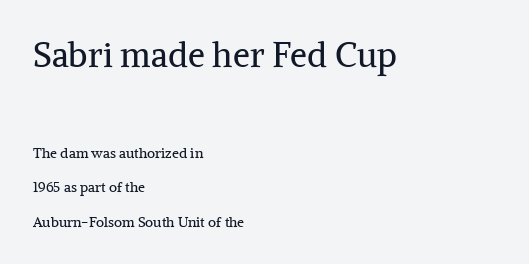
The image shows 34 px regular-weight serif type, upright; set left-aligned, loose line spacing (2.46x), normal letter spacing, not underlined; the first (top) block is 2.43x larger; medium stroke contrast and a medium x-height.
